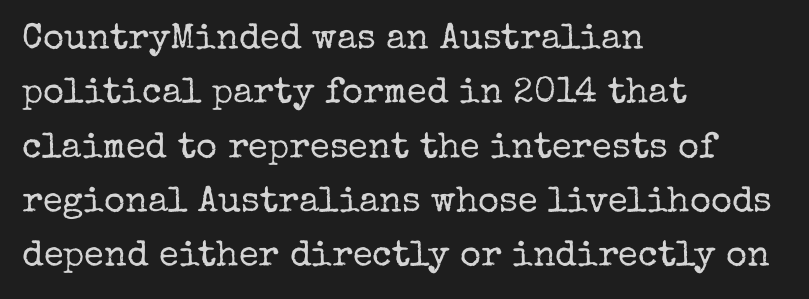
{"serif": "yes", "italic": "no", "bold": "no", "weight": "regular", "width": "normal", "stroke_contrast": "low", "x_height": "medium", "monospaced": "no", "underline": "no", "align": "left", "line_spacing": "normal", "line_spacing_ratio": 1.51, "letter_spacing": "normal", "letter_spacing_em": 0.0, "glyph_px": 36}
